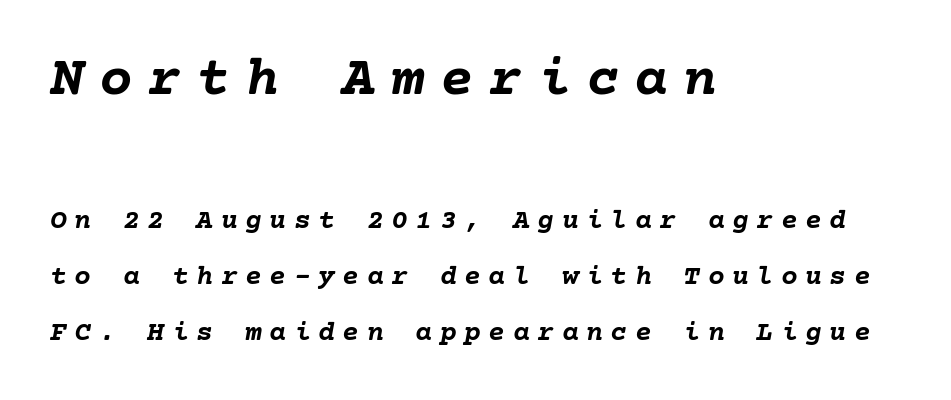
{"italic": "yes", "lean": "right", "slant_degrees": 10, "bold": "yes", "weight": "semibold", "width": "normal", "stroke_contrast": "low", "x_height": "medium", "underline": "no", "align": "left", "line_spacing": "loose", "line_spacing_ratio": 1.99, "letter_spacing": "wide", "letter_spacing_em": 0.27, "larger_block": "first", "size_ratio": 2.0, "glyph_px": 56}
